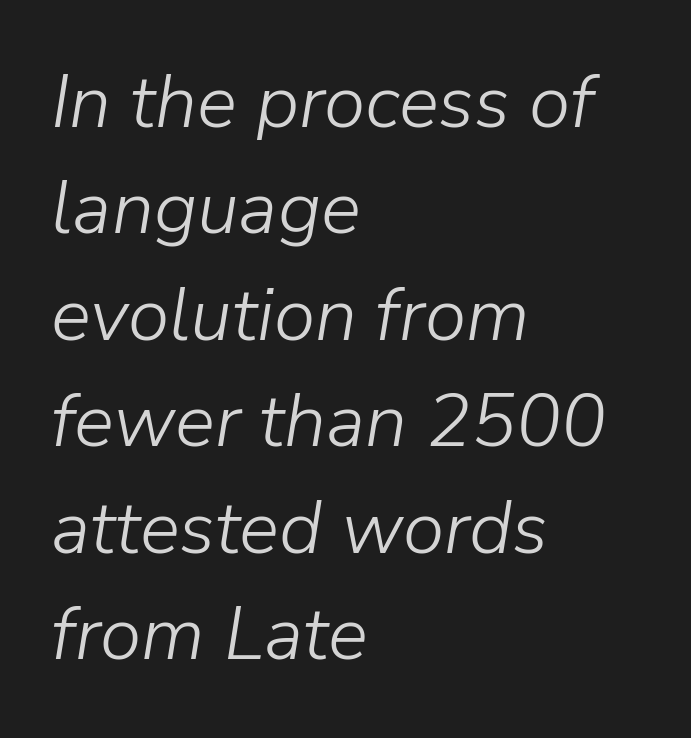
Plain, unruled lines of type. A typesetter would mark this as italic. Weight: in the light-to-regular range. Visually the block forms a straight wall on the left and a jagged coastline on the right.
